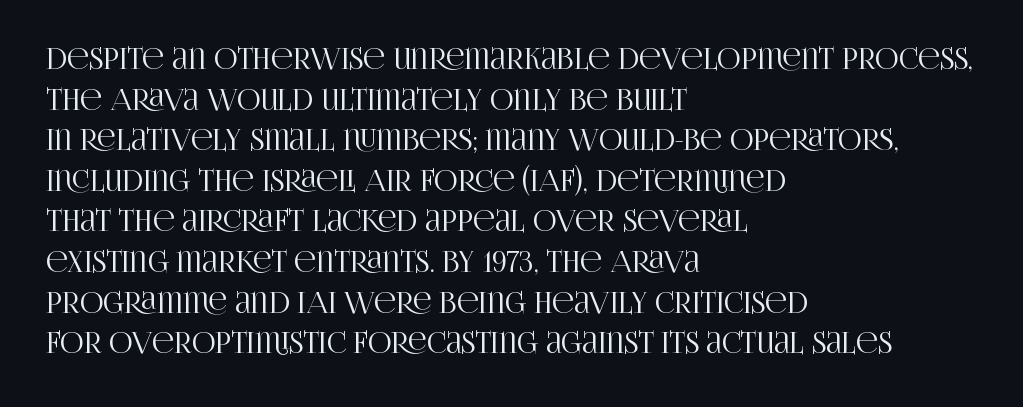
Q: Is the text italic (slanted)? A: No, it is upright.
Q: Is the typeface a serif or a sans-serif typeface? A: Serif.
Q: Is the text underlined? A: No.
Q: How is the paragraph aligned? A: Left-aligned.
Q: Is the spacing between letters normal or unusually wide? A: Normal.
Q: Is the spacing between lines tight, normal or loose? A: Normal.
Q: Width (condensed, normal, or wide)? A: Condensed.
Q: Stroke contrast? A: High.
Q: x-height? A: Large.
Q: Monospaced? A: No.
